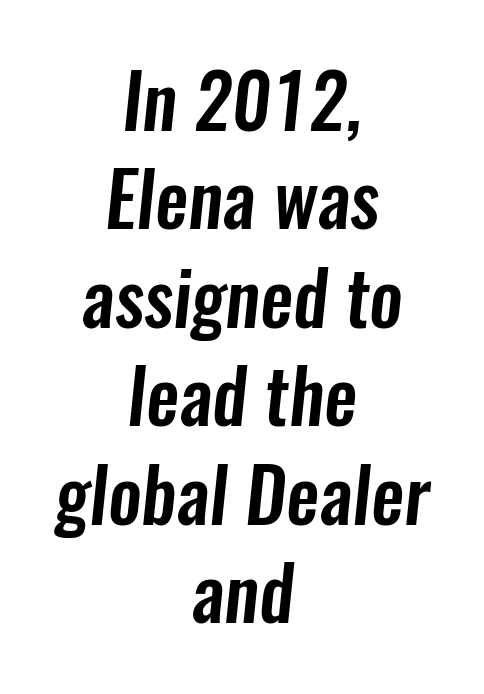
The image shows 74 px condensed sans-serif type; set centered, normal line spacing (1.33x), normal letter spacing, not underlined; low stroke contrast and a medium x-height.
